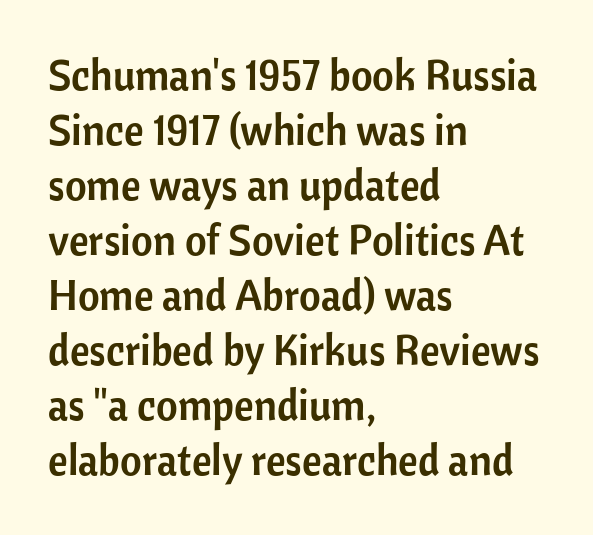
There is no visible air inserted between adjacent glyphs. Stroke terminals: plain, sans-serif. Vertically, the passage feels balanced, rows spaced as you'd expect. A typesetter would call this proportional, since set widths differ per character. The type sits square on the baseline with zero lean.
